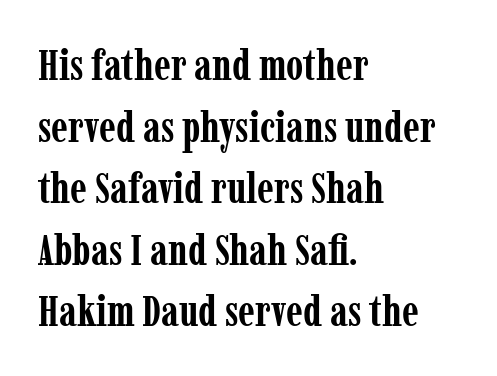
The image shows 44 px semibold, condensed serif type, upright; set left-aligned, normal line spacing (1.4x), normal letter spacing, not underlined; low stroke contrast and a medium x-height.
